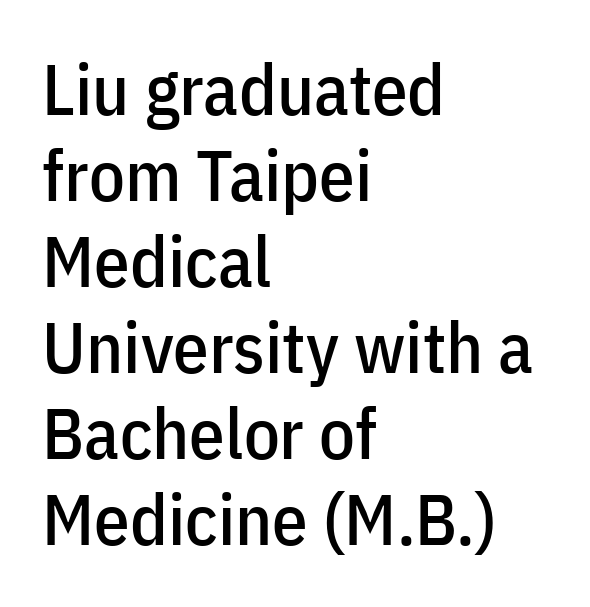
{"serif": "no", "italic": "no", "width": "condensed", "stroke_contrast": "low", "x_height": "medium", "monospaced": "no", "underline": "no", "align": "left", "line_spacing_ratio": 1.21, "letter_spacing": "normal", "letter_spacing_em": 0.0, "glyph_px": 71}
